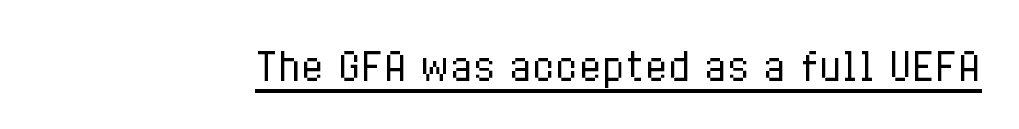
{"italic": "no", "bold": "no", "weight": "regular", "width": "condensed", "stroke_contrast": "low", "x_height": "medium", "monospaced": "no", "underline": "yes", "letter_spacing": "normal", "letter_spacing_em": 0.0, "glyph_px": 38}
